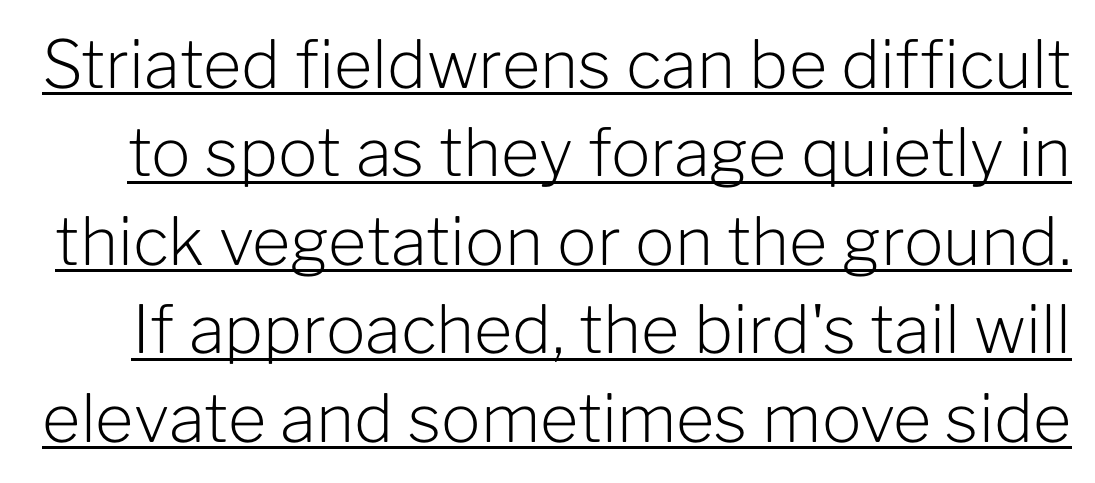
{"serif": "no", "italic": "no", "bold": "no", "weight": "light", "width": "normal", "stroke_contrast": "low", "x_height": "medium", "monospaced": "no", "underline": "yes", "line_spacing": "normal", "line_spacing_ratio": 1.34, "letter_spacing": "normal", "letter_spacing_em": 0.0, "glyph_px": 66}
